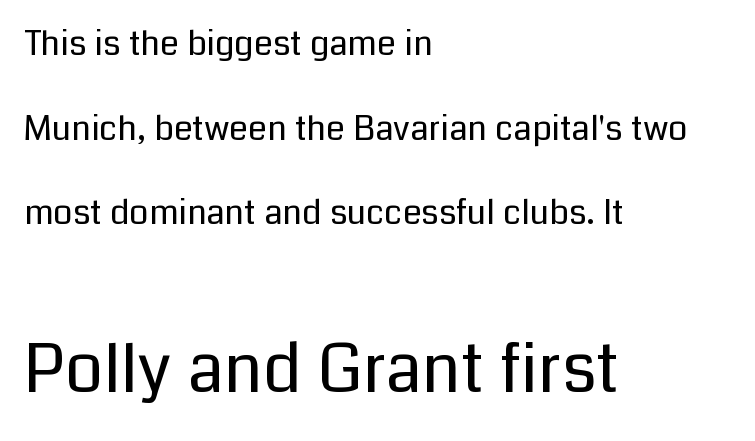
Q: Is the text bold? A: No.
Q: Is the text italic (slanted)? A: No, it is upright.
Q: Is the typeface a serif or a sans-serif typeface? A: Sans-serif.
Q: Is the text underlined? A: No.
Q: How is the paragraph aligned? A: Left-aligned.
Q: Is the spacing between letters normal or unusually wide? A: Normal.
Q: Is the spacing between lines tight, normal or loose? A: Loose.
Q: Which block of text is set in a larger size, the first (top) or the second (bottom)? A: The second (bottom) one.
Q: Width (condensed, normal, or wide)? A: Normal.
Q: Stroke contrast? A: Low.
Q: x-height? A: Medium.
Q: Monospaced? A: No.
